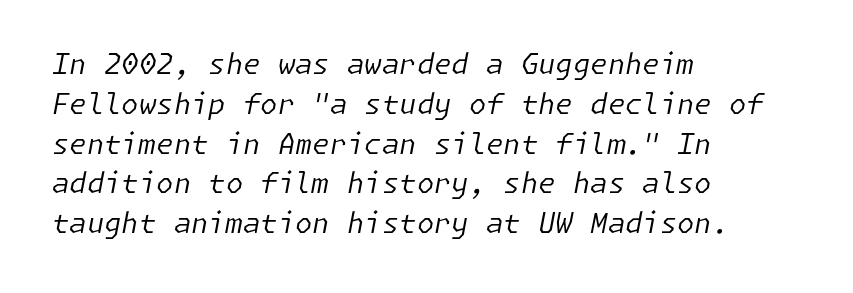
Q: Is the text bold? A: No.
Q: Is the text italic (slanted)? A: Yes, it leans right by about 11 degrees.
Q: Is the text underlined? A: No.
Q: How is the paragraph aligned? A: Left-aligned.
Q: Is the spacing between letters normal or unusually wide? A: Normal.
Q: Is the spacing between lines tight, normal or loose? A: Normal.
Q: Width (condensed, normal, or wide)? A: Normal.
Q: Stroke contrast? A: Low.
Q: x-height? A: Medium.
